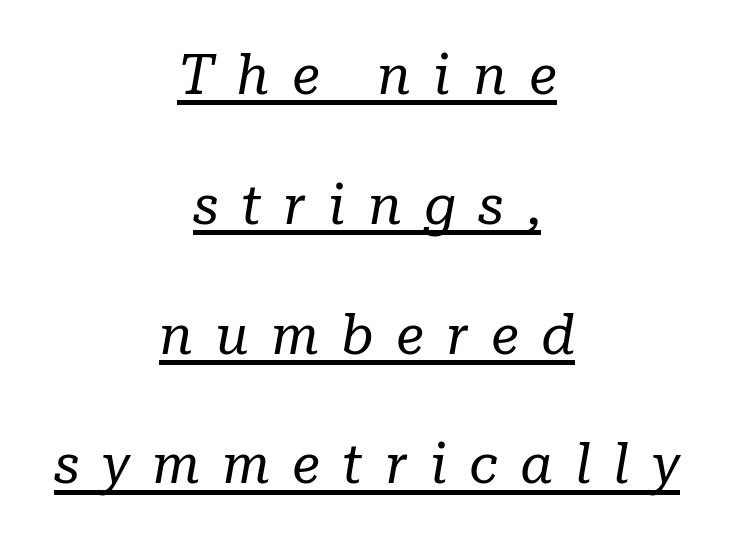
The tracking reads as deliberately expanded to a designer's eye. The strokes carry an ordinary text weight at most. Typeset on center — no edge is straight. The line-height multiplier appears high, well above default. Rendered with sloped, italic letterforms.
